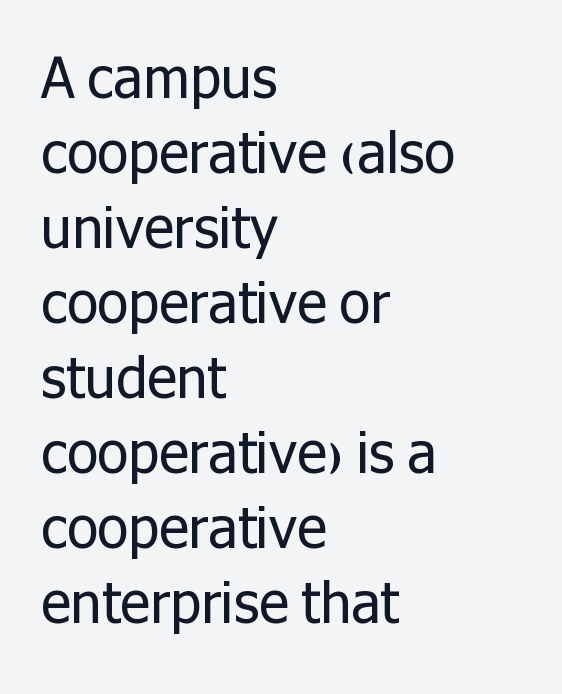
Each stroke keeps to a modest, everyday thickness or less. The setting favours the left margin, as ordinary paragraphs usually do. Does the type have serifs? No, each stem ends abruptly. Descender tails drop into unmarked territory. The passage shown has conventional tracking throughout. Vertical spacing — default.
